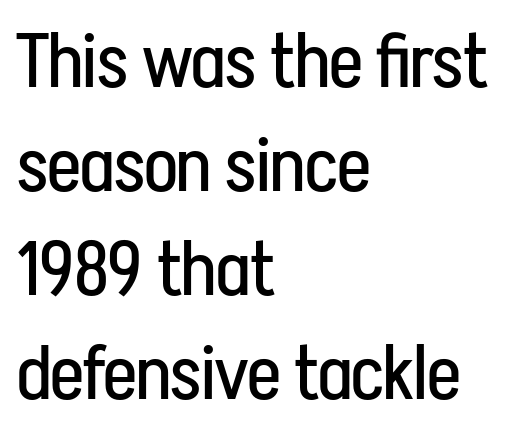
The image shows 77 px regular-weight, condensed sans-serif type, upright; set left-aligned, normal line spacing (1.35x), normal letter spacing, not underlined; low stroke contrast and a medium x-height.
